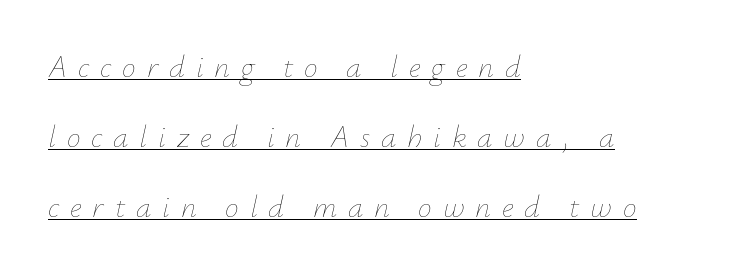
Note the varied advance widths — an 'i' is clearly narrower than an 'm'. Compared with ordinary roman type, these characters are visibly tilted. Loose tracking; the words dissolve into strings of separated letters. Is the type heavy? It reads as light-to-regular instead.
